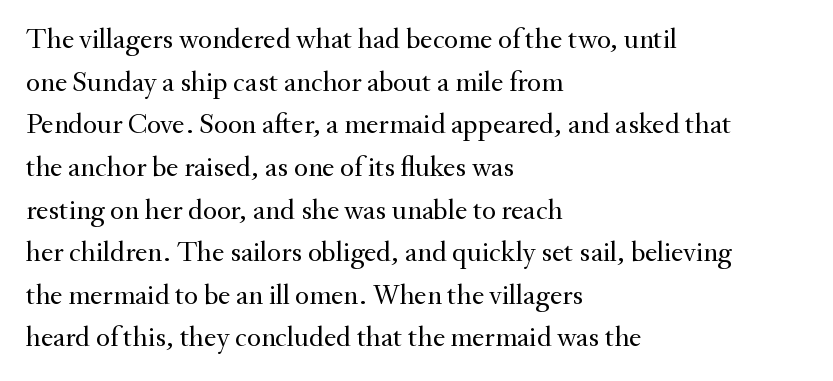
Observe the serifs anchoring each vertical stroke in this sample. The face used here is proportionally spaced, like ordinary book or web type. Style check: upright. Stems and bowls with no extra thickness — not bold. Leading matches the norm, producing a regular column. Check under the words: just untouched page.
